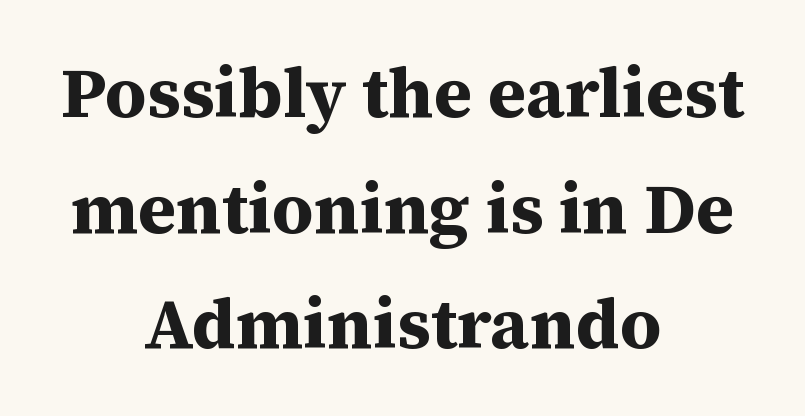
Q: Is the text bold? A: Yes.
Q: Is the text italic (slanted)? A: No, it is upright.
Q: Is the typeface a serif or a sans-serif typeface? A: Serif.
Q: Is the text underlined? A: No.
Q: How is the paragraph aligned? A: Centered.
Q: Is the spacing between letters normal or unusually wide? A: Normal.
Q: Is the spacing between lines tight, normal or loose? A: Normal.
Q: Width (condensed, normal, or wide)? A: Normal.
Q: Stroke contrast? A: Medium.
Q: x-height? A: Medium.
Q: Monospaced? A: No.
